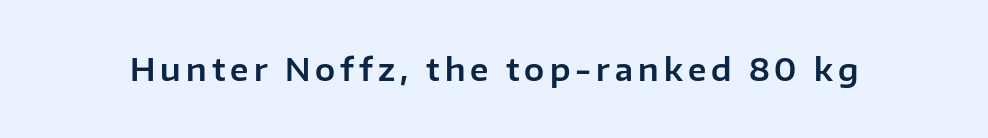
The designer went with a sans here, leaving each stem footless. A clean baseline with only descenders dipping below it. Does the lettering tilt? It doesn't — this is upright. Note the varied advance widths — an 'i' is clearly narrower than an 'm'.
